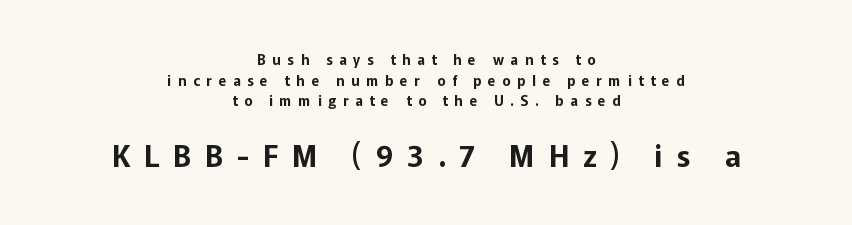
{"serif": "no", "italic": "no", "width": "normal", "stroke_contrast": "low", "x_height": "medium", "monospaced": "no", "underline": "no", "align": "center", "line_spacing": "normal", "line_spacing_ratio": 1.48, "letter_spacing": "wide", "letter_spacing_em": 0.48, "larger_block": "second", "size_ratio": 2.07, "glyph_px": 29}
